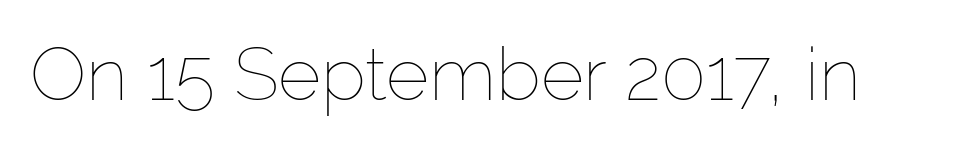
Q: Is the text bold? A: No.
Q: Is the text italic (slanted)? A: No, it is upright.
Q: Is the text underlined? A: No.
Q: Is the spacing between letters normal or unusually wide? A: Normal.
Q: Width (condensed, normal, or wide)? A: Normal.
Q: Stroke contrast? A: Low.
Q: x-height? A: Medium.
Q: Monospaced? A: No.
